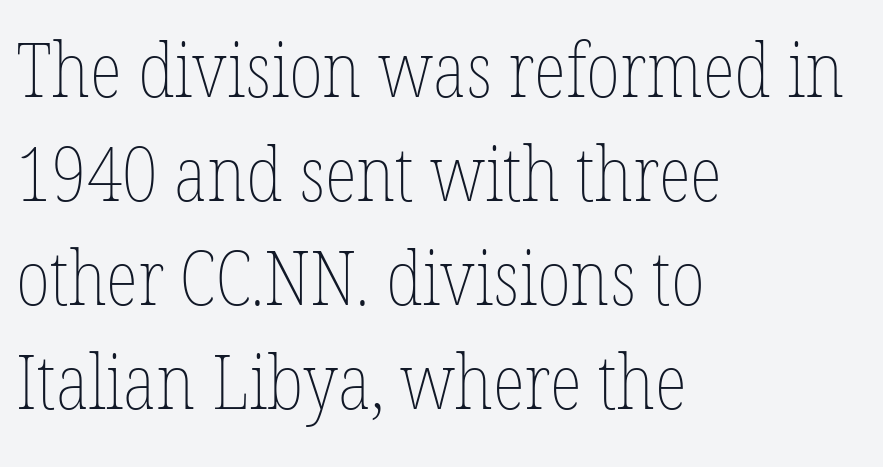
Q: Is the text bold? A: No.
Q: Is the text italic (slanted)? A: No, it is upright.
Q: Is the text underlined? A: No.
Q: How is the paragraph aligned? A: Left-aligned.
Q: Is the spacing between letters normal or unusually wide? A: Normal.
Q: Is the spacing between lines tight, normal or loose? A: Normal.
Q: Width (condensed, normal, or wide)? A: Condensed.
Q: Stroke contrast? A: Low.
Q: x-height? A: Medium.
Q: Monospaced? A: No.
